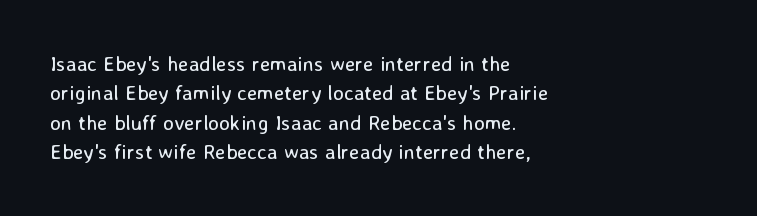
{"italic": "no", "bold": "no", "underline": "no", "align": "left", "line_spacing": "normal", "line_spacing_ratio": 1.4, "letter_spacing": "normal", "letter_spacing_em": 0.0, "glyph_px": 21}
